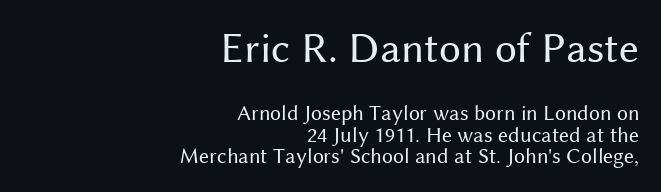
Stem width sits at or under what a default text font uses. Block one is the big one; block two sits smaller underneath. The letters stand upright; this is a roman face. The area under the type is left untouched.
